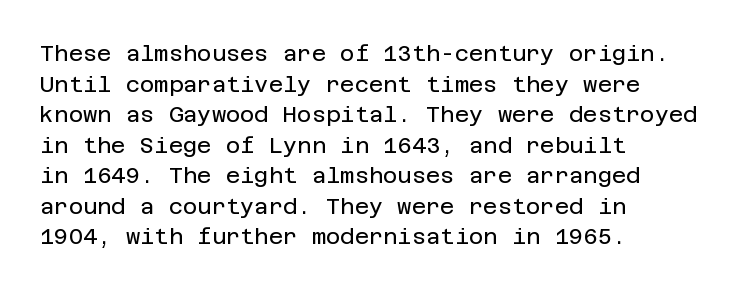
The image shows 22 px text type, upright; set left-aligned, normal line spacing (1.39x), normal letter spacing, not underlined.
